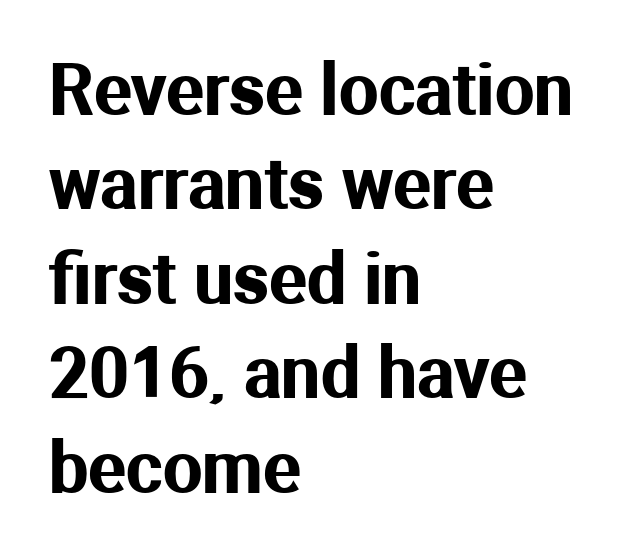
This sample keeps an unexceptional amount of space between lines. Nope, no serifs anywhere on these letters. The horizontal fit of the characters is conventional and even. The type sits square on the baseline with zero lean. Each row of text sits above clean, open space.
